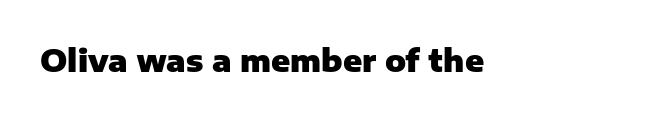
Q: Is the text bold? A: Yes.
Q: Is the text italic (slanted)? A: No, it is upright.
Q: Is the typeface a serif or a sans-serif typeface? A: Sans-serif.
Q: Is the text underlined? A: No.
Q: Is the spacing between letters normal or unusually wide? A: Normal.
Q: Width (condensed, normal, or wide)? A: Normal.
Q: Stroke contrast? A: Low.
Q: x-height? A: Medium.
Q: Monospaced? A: No.
